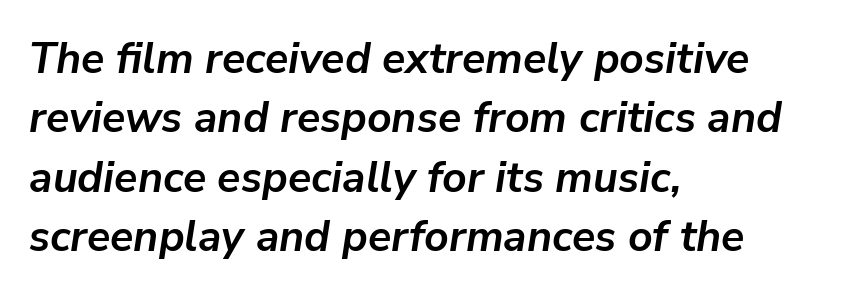
{"italic": "yes", "lean": "right", "slant_degrees": 9, "bold": "yes", "weight": "semibold", "width": "normal", "stroke_contrast": "low", "x_height": "medium", "monospaced": "no", "underline": "no", "align": "left", "line_spacing": "normal", "line_spacing_ratio": 1.38, "letter_spacing": "normal", "letter_spacing_em": 0.0, "glyph_px": 43}
